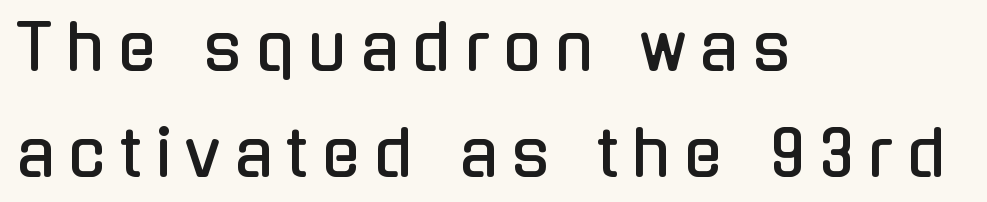
Q: Is the text italic (slanted)? A: No, it is upright.
Q: Is the typeface a serif or a sans-serif typeface? A: Sans-serif.
Q: Is the text underlined? A: No.
Q: How is the paragraph aligned? A: Left-aligned.
Q: Is the spacing between letters normal or unusually wide? A: Unusually wide.
Q: Is the spacing between lines tight, normal or loose? A: Normal.
Q: Width (condensed, normal, or wide)? A: Condensed.
Q: Stroke contrast? A: Low.
Q: x-height? A: Medium.
Q: Monospaced? A: No.
